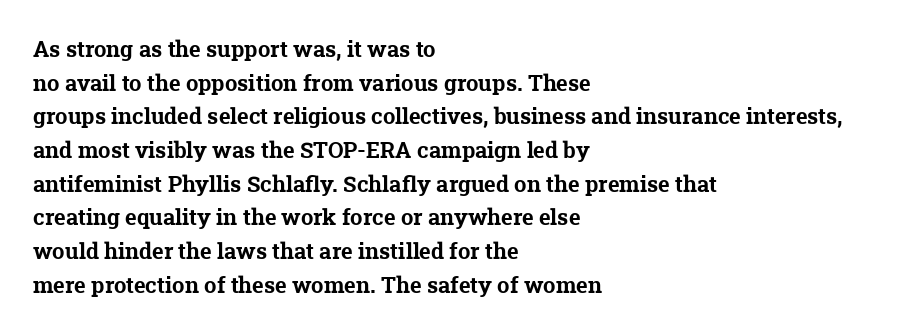
{"bold": "yes", "underline": "no", "align": "left", "line_spacing": "normal", "line_spacing_ratio": 1.53, "letter_spacing": "normal", "letter_spacing_em": 0.0, "glyph_px": 22}
